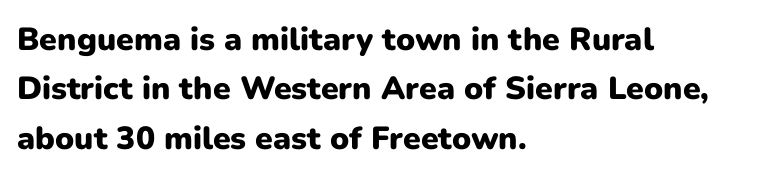
This is roman type, the default non-slanted kind. The letters sit at their default tracking, neither squeezed nor spread. Glance below the letters and you will spot only blank space. Does the type have serifs? No, each stem ends abruptly. What's the leading like? Ordinary, nothing unusual.
